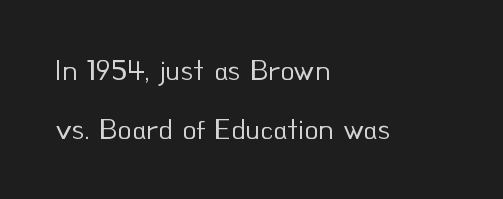
{"serif": "no", "italic": "no", "bold": "no", "weight": "regular", "width": "normal", "stroke_contrast": "low", "x_height": "small", "monospaced": "no", "underline": "no", "align": "left", "line_spacing": "loose", "line_spacing_ratio": 2.03, "letter_spacing": "normal", "letter_spacing_em": 0.0, "glyph_px": 29}
